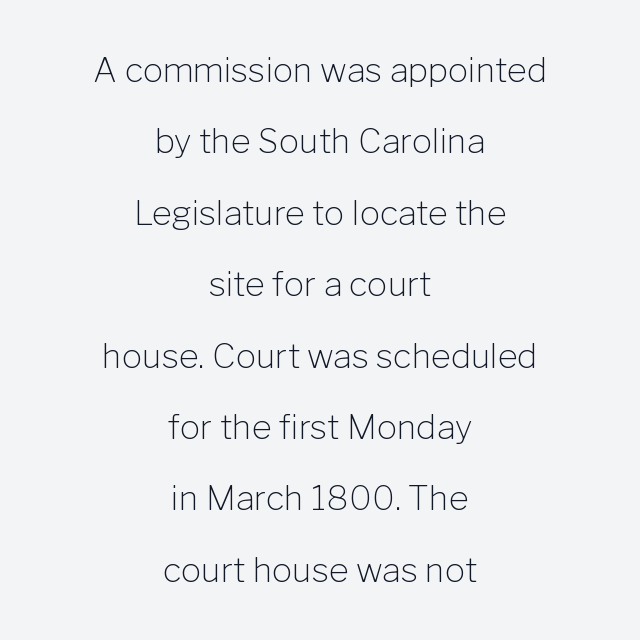
The image shows 34 px light sans-serif type, upright; set centered, loose line spacing (2.1x), normal letter spacing, not underlined; low stroke contrast and a medium x-height.
